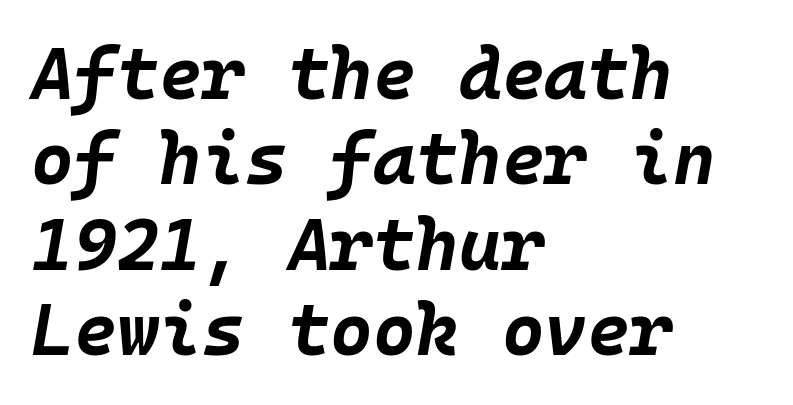
{"italic": "yes", "lean": "right", "slant_degrees": 10, "bold": "yes", "weight": "bold", "width": "normal", "stroke_contrast": "low", "x_height": "large", "monospaced": "yes", "underline": "no", "align": "left", "line_spacing_ratio": 1.17, "letter_spacing": "normal", "letter_spacing_em": 0.0, "glyph_px": 73}
